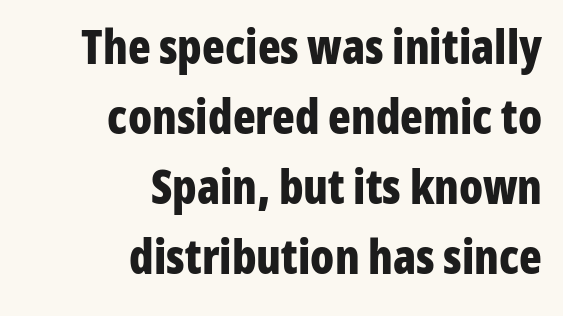
Q: Is the text bold? A: Yes.
Q: Is the text italic (slanted)? A: No, it is upright.
Q: Is the typeface a serif or a sans-serif typeface? A: Sans-serif.
Q: Is the text underlined? A: No.
Q: How is the paragraph aligned? A: Right-aligned.
Q: Is the spacing between letters normal or unusually wide? A: Normal.
Q: Is the spacing between lines tight, normal or loose? A: Normal.
Q: Width (condensed, normal, or wide)? A: Condensed.
Q: Stroke contrast? A: Low.
Q: x-height? A: Medium.
Q: Monospaced? A: No.
